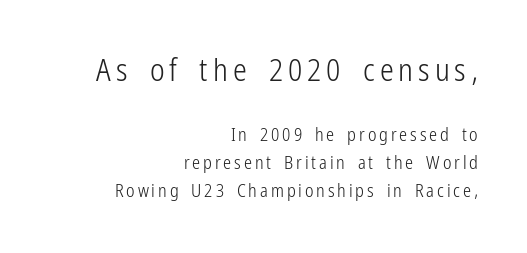
{"serif": "no", "italic": "no", "bold": "no", "weight": "light", "width": "condensed", "stroke_contrast": "low", "x_height": "medium", "monospaced": "no", "underline": "no", "align": "right", "line_spacing": "normal", "line_spacing_ratio": 1.56, "larger_block": "first", "size_ratio": 1.72, "glyph_px": 31}
